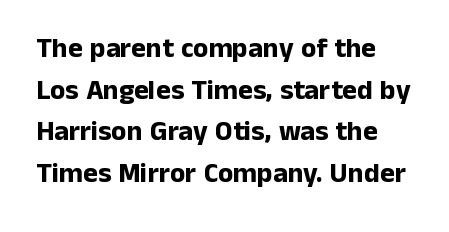
{"serif": "no", "italic": "no", "bold": "yes", "weight": "bold", "width": "normal", "stroke_contrast": "low", "x_height": "medium", "monospaced": "no", "underline": "no", "line_spacing": "normal", "line_spacing_ratio": 1.49, "letter_spacing": "normal", "letter_spacing_em": 0.0, "glyph_px": 28}
